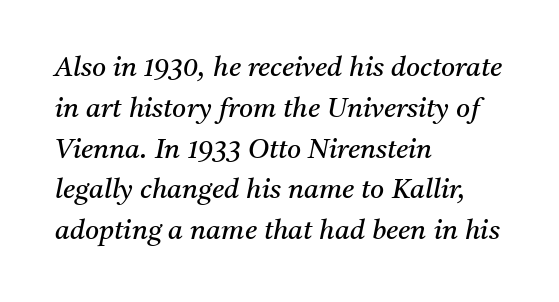
Q: Is the text bold? A: No.
Q: Is the text italic (slanted)? A: Yes, it leans right by about 11 degrees.
Q: Is the text underlined? A: No.
Q: How is the paragraph aligned? A: Left-aligned.
Q: Is the spacing between letters normal or unusually wide? A: Normal.
Q: Is the spacing between lines tight, normal or loose? A: Normal.
